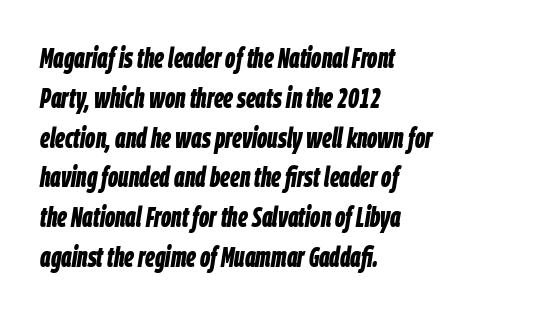
What stands out about the letter spacing? Nothing — it is the standard amount. Note the varied advance widths — an 'i' is clearly narrower than an 'm'. The leading is moderate, giving the passage an even texture. The ragged edge is on the right, which tells us the setting is flush left. You'd pick this weight for a headline — it's a proper bold. Any mark beneath the type? The region is blank.
